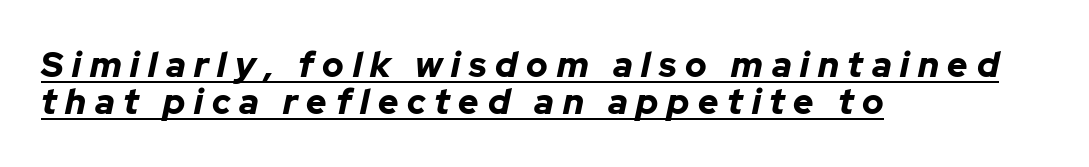
{"italic": "yes", "lean": "right", "slant_degrees": 12, "bold": "yes", "weight": "bold", "width": "normal", "stroke_contrast": "low", "x_height": "medium", "monospaced": "no", "underline": "yes", "align": "left", "line_spacing": "tight", "line_spacing_ratio": 1.07, "letter_spacing": "wide", "letter_spacing_em": 0.25, "glyph_px": 35}
